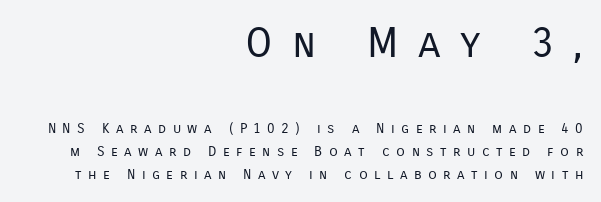
Characters follow at a spacing far wider than the type designer built in. Character widths vary here, with narrow letters taking less room than wide ones. Evenly set lines give the paragraph a standard silhouette. Visually, the top section dominates because its glyphs are scaled up.
